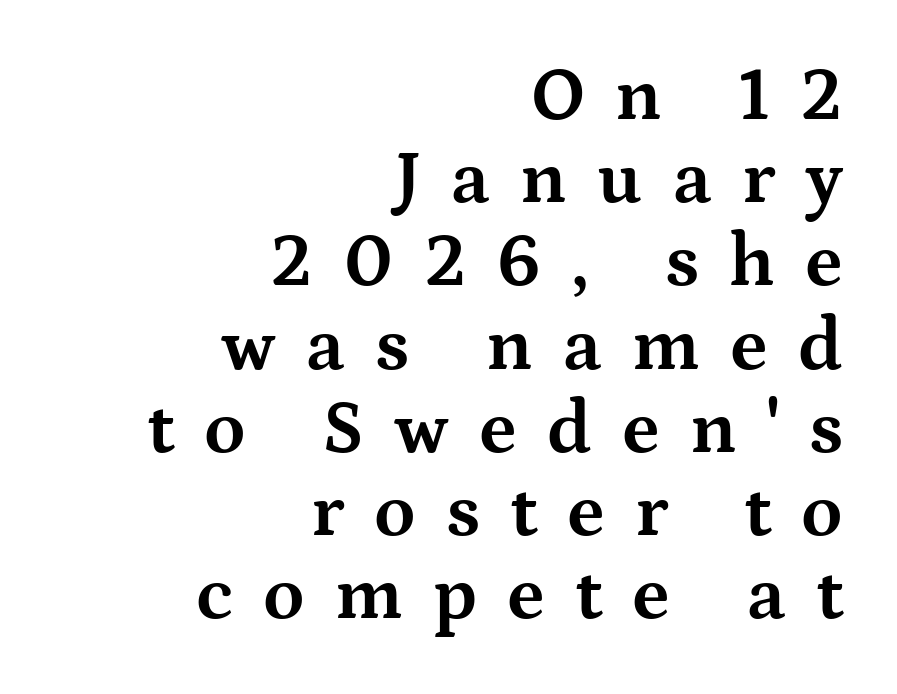
{"serif": "yes", "italic": "no", "bold": "yes", "weight": "bold", "width": "wide", "stroke_contrast": "medium", "x_height": "medium", "monospaced": "no", "underline": "no", "align": "right", "line_spacing": "tight", "line_spacing_ratio": 1.11, "letter_spacing": "wide", "letter_spacing_em": 0.4, "glyph_px": 75}
